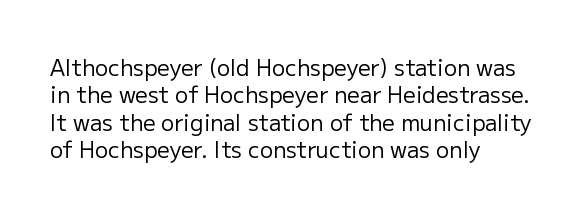
{"italic": "no", "bold": "no", "underline": "no", "align": "left", "line_spacing_ratio": 1.24, "letter_spacing": "normal", "letter_spacing_em": 0.0, "glyph_px": 22}
